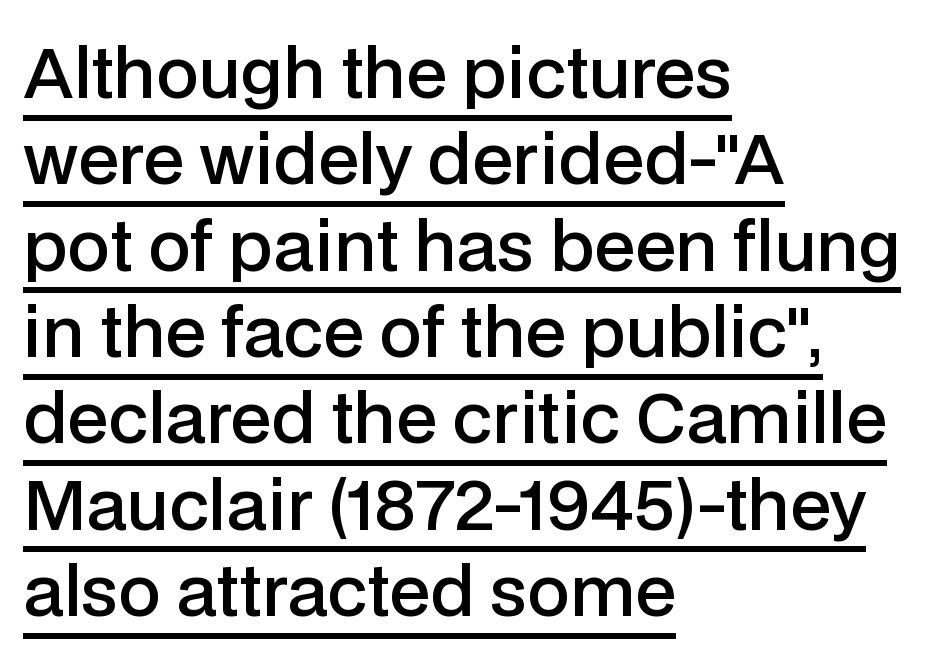
Q: Is the text bold? A: Semi-bold.
Q: Is the text italic (slanted)? A: No, it is upright.
Q: Is the typeface a serif or a sans-serif typeface? A: Sans-serif.
Q: Is the text underlined? A: Yes.
Q: How is the paragraph aligned? A: Left-aligned.
Q: Is the spacing between letters normal or unusually wide? A: Normal.
Q: Is the spacing between lines tight, normal or loose? A: Normal.
Q: Width (condensed, normal, or wide)? A: Normal.
Q: Stroke contrast? A: Low.
Q: x-height? A: Medium.
Q: Monospaced? A: No.
